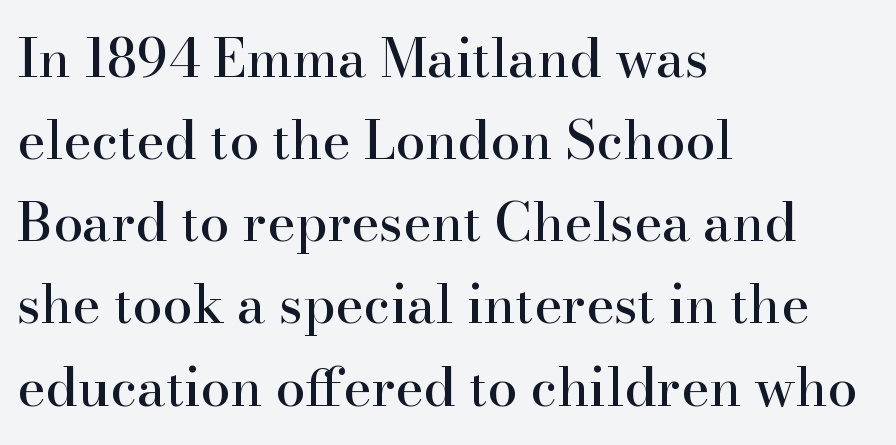
Q: Is the text italic (slanted)? A: No, it is upright.
Q: Is the typeface a serif or a sans-serif typeface? A: Serif.
Q: Is the text underlined? A: No.
Q: How is the paragraph aligned? A: Left-aligned.
Q: Is the spacing between letters normal or unusually wide? A: Normal.
Q: Is the spacing between lines tight, normal or loose? A: Normal.
Q: Width (condensed, normal, or wide)? A: Normal.
Q: Stroke contrast? A: High.
Q: x-height? A: Small.
Q: Monospaced? A: No.
